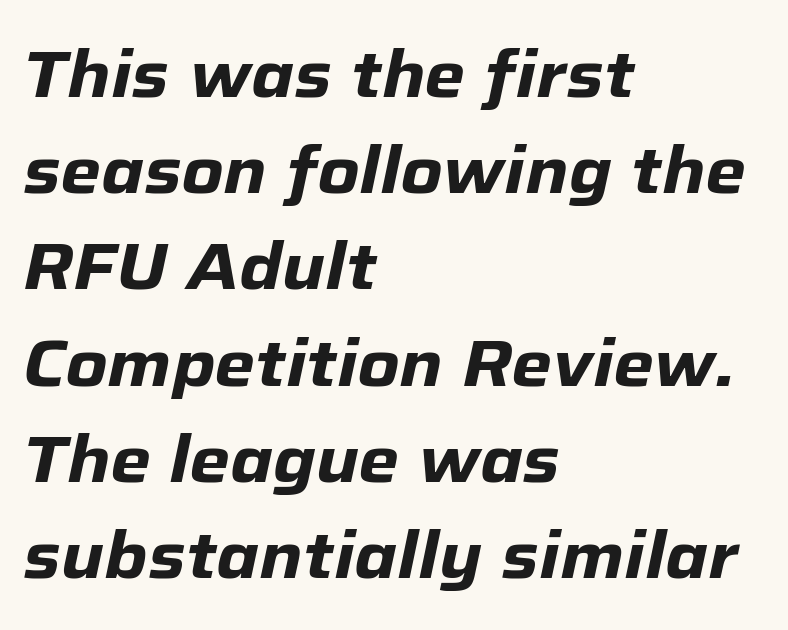
The image shows 65 px heavy type, italic (leaning right); set left-aligned, normal line spacing (1.48x), normal letter spacing, not underlined; low stroke contrast and a medium x-height.
